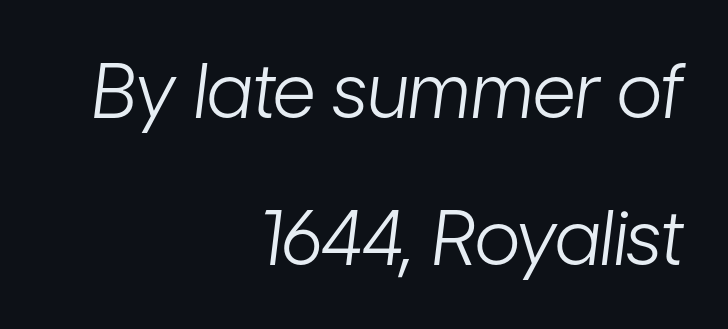
{"italic": "yes", "lean": "right", "slant_degrees": 7, "bold": "no", "weight": "light", "width": "condensed", "stroke_contrast": "low", "x_height": "medium", "monospaced": "no", "underline": "no", "align": "right", "line_spacing": "loose", "line_spacing_ratio": 1.96, "letter_spacing": "normal", "letter_spacing_em": 0.0, "glyph_px": 75}
